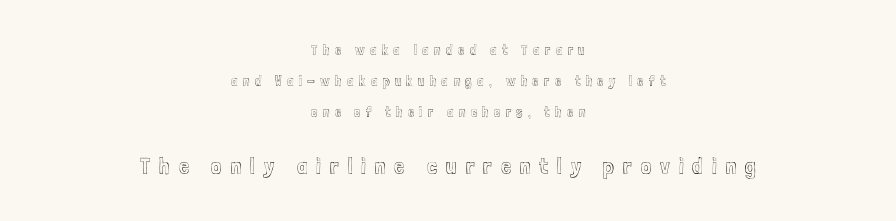
The strip under each line holds only bare page. This rendering uses center alignment, leaving both contours irregular but symmetric. You could fit nearly another row in the gap between these rows. The passage shown begins with its smaller block and ends with its larger one. When letters stand straight like this, we call the style roman or upright.
